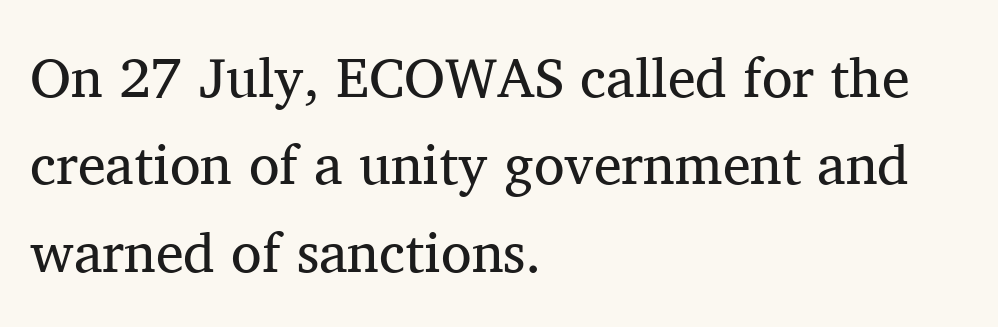
Q: Is the text bold? A: No.
Q: Is the text italic (slanted)? A: No, it is upright.
Q: Is the typeface a serif or a sans-serif typeface? A: Serif.
Q: Is the text underlined? A: No.
Q: How is the paragraph aligned? A: Left-aligned.
Q: Is the spacing between letters normal or unusually wide? A: Normal.
Q: Is the spacing between lines tight, normal or loose? A: Normal.
Q: Width (condensed, normal, or wide)? A: Normal.
Q: Stroke contrast? A: Medium.
Q: x-height? A: Medium.
Q: Monospaced? A: No.
